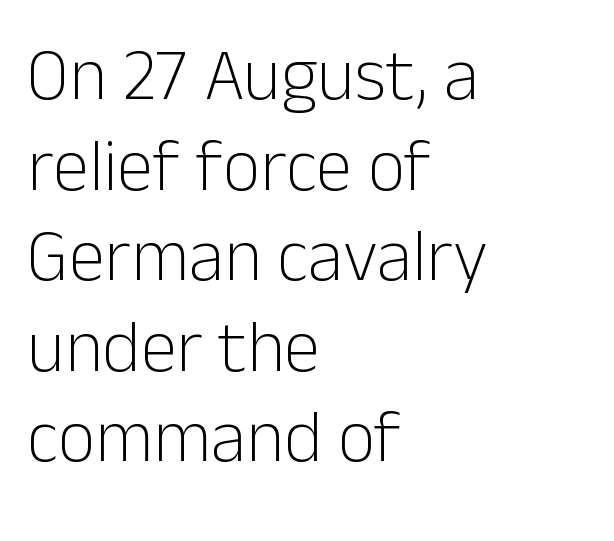
The letters stand upright; this is a roman face. Grotesque or geometric, the face here clearly has no serifs. The letterforms sit at book weight or below. If you drew a ruler down the left edge, every line would touch it.
